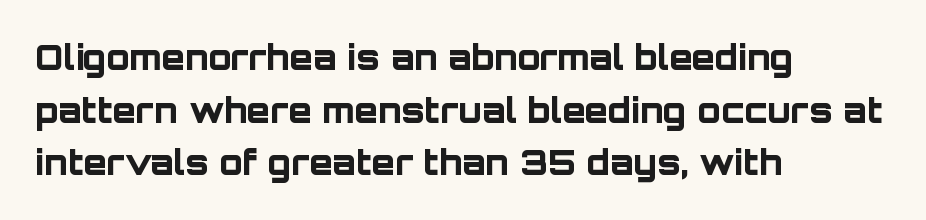
{"serif": "no", "italic": "no", "bold": "yes", "weight": "bold", "width": "normal", "stroke_contrast": "low", "x_height": "large", "monospaced": "no", "underline": "no", "align": "left", "line_spacing": "normal", "line_spacing_ratio": 1.55, "letter_spacing": "normal", "letter_spacing_em": 0.0, "glyph_px": 34}
